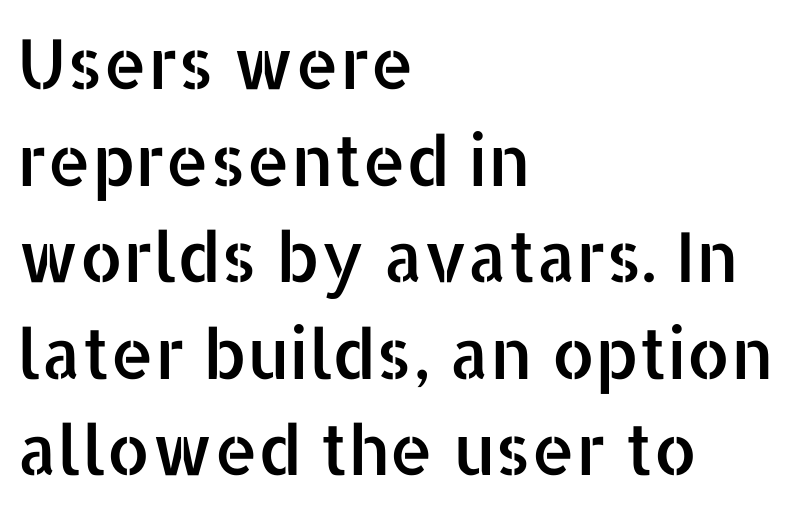
{"serif": "no", "italic": "no", "width": "normal", "stroke_contrast": "low", "x_height": "medium", "monospaced": "no", "underline": "no", "align": "left", "line_spacing": "normal", "line_spacing_ratio": 1.4, "letter_spacing": "normal", "letter_spacing_em": 0.0, "glyph_px": 69}
